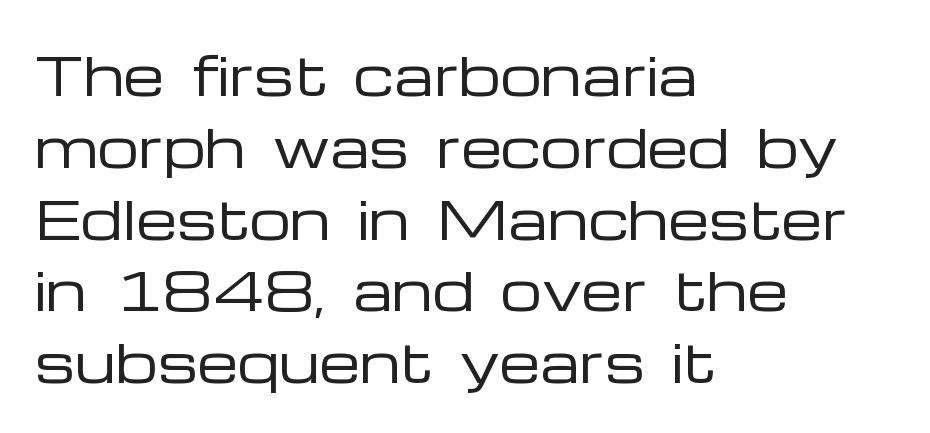
{"serif": "no", "italic": "no", "bold": "no", "weight": "regular", "width": "wide", "stroke_contrast": "low", "x_height": "medium", "monospaced": "no", "underline": "no", "align": "left", "line_spacing": "normal", "line_spacing_ratio": 1.38, "letter_spacing": "normal", "letter_spacing_em": 0.0, "glyph_px": 52}
